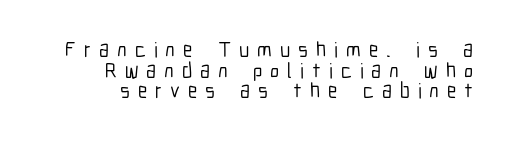
Leading: reduced. Every row of glyphs terminates at an identical x-position on the right. The gaps between neighbouring characters are conspicuously large. Quick note: underline off. Notice how the stems are strictly vertical — no italics here.
